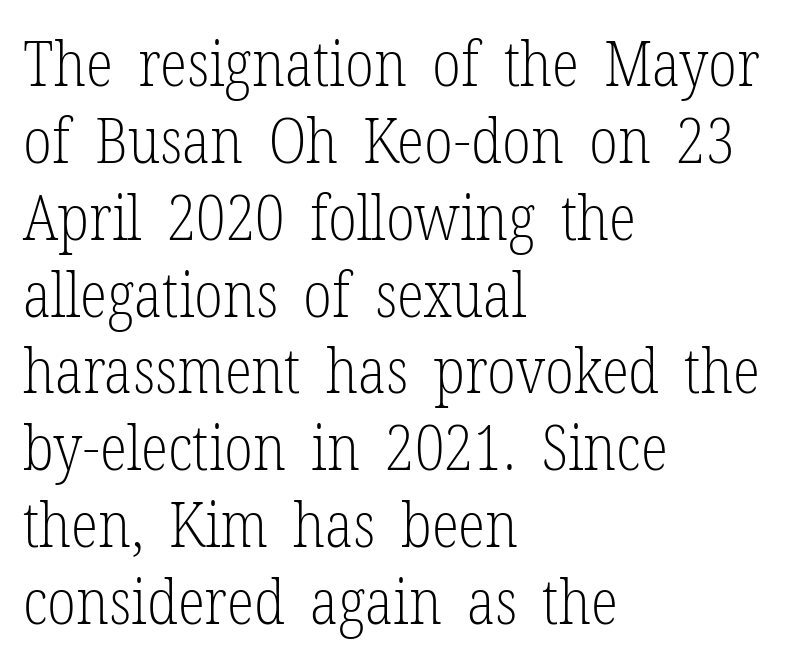
Nobody touched the tracking dial on this one. The typesetter chose a ragged-right arrangement here. A typesetter would label this face a serif. A typesetter would call this proportional, since set widths differ per character. Check the space under the baseline: it is left empty.
